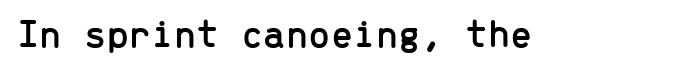
Each letter, wide or thin by design, is forced into the same width here. Bare-footed words on every line. Ascenders rise straight up at ninety degrees. The tracking reads as untouched default to a designer's eye. Serif or sans? Sans — the stroke terminals are bare.
